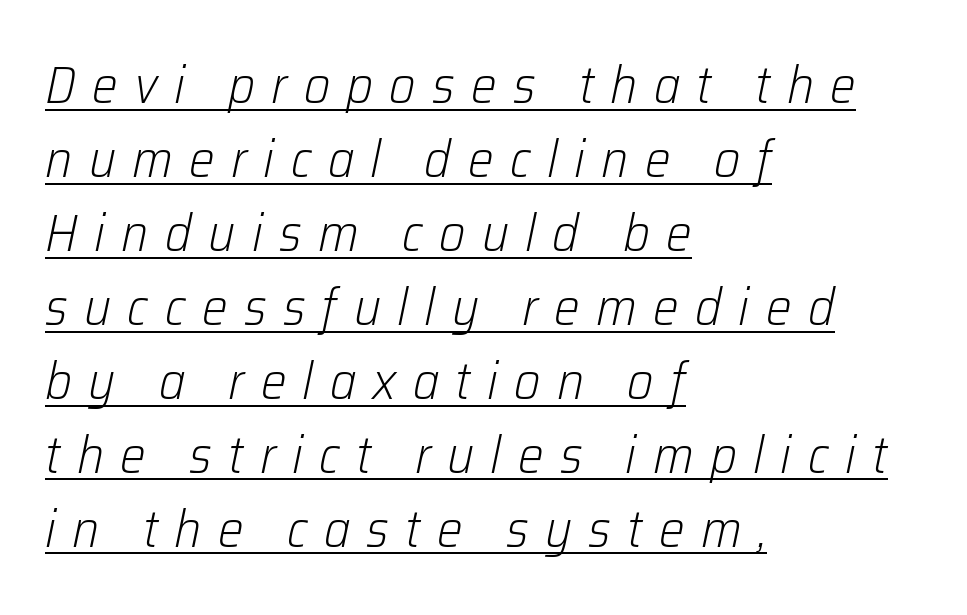
Does the lettering tilt? It does — this is italic. These lines are set flush left with a ragged right edge. Does extra space separate the letters? Yes, quite a lot of it. A typesetter would call this proportional, since set widths differ per character. The letterforms sit at book weight or below.
